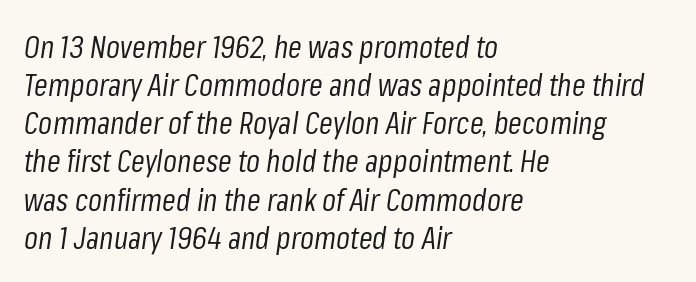
{"italic": "yes", "lean": "right", "slant_degrees": 8, "bold": "no", "weight": "regular", "width": "condensed", "stroke_contrast": "low", "x_height": "medium", "monospaced": "no", "underline": "no", "align": "left", "line_spacing_ratio": 1.23, "letter_spacing": "normal", "letter_spacing_em": 0.0, "glyph_px": 31}
